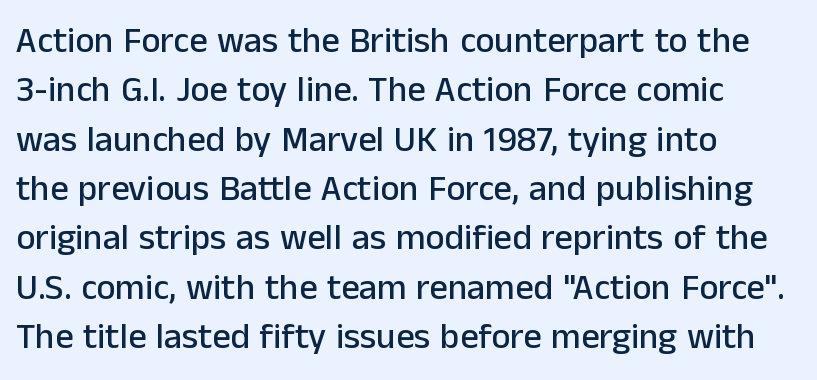
{"serif": "no", "italic": "no", "width": "normal", "stroke_contrast": "low", "x_height": "medium", "monospaced": "no", "underline": "no", "align": "left", "line_spacing": "normal", "line_spacing_ratio": 1.37, "letter_spacing": "normal", "letter_spacing_em": 0.0, "glyph_px": 36}
